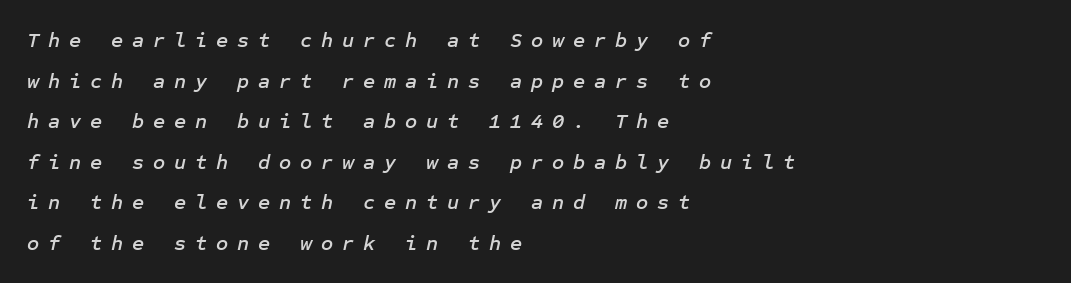
{"italic": "yes", "lean": "right", "slant_degrees": 12, "underline": "no", "align": "left", "line_spacing": "loose", "line_spacing_ratio": 1.93, "letter_spacing": "wide", "letter_spacing_em": 0.42, "glyph_px": 21}
